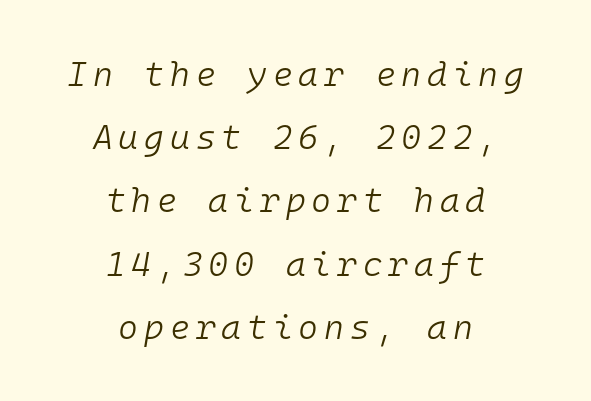
Q: Is the text bold? A: No.
Q: Is the text italic (slanted)? A: Yes, it leans right by about 10 degrees.
Q: Is the text underlined? A: No.
Q: How is the paragraph aligned? A: Centered.
Q: Width (condensed, normal, or wide)? A: Normal.
Q: Stroke contrast? A: Low.
Q: x-height? A: Medium.
Q: Monospaced? A: Yes.
